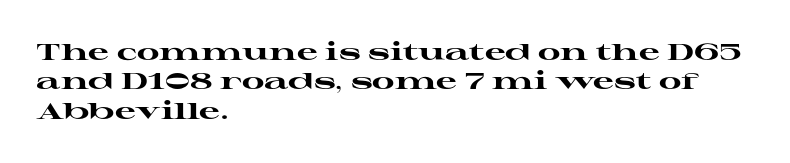
The image shows 23 px bold type, upright; set left-aligned, normal line spacing (1.28x), normal letter spacing, not underlined.
